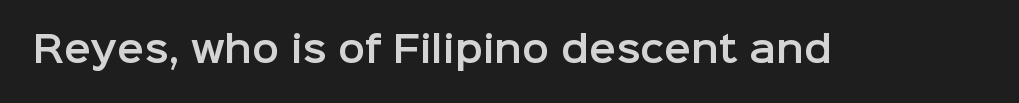
{"serif": "no", "italic": "no", "width": "normal", "stroke_contrast": "low", "x_height": "medium", "monospaced": "no", "underline": "no", "letter_spacing": "normal", "letter_spacing_em": 0.0, "glyph_px": 36}
